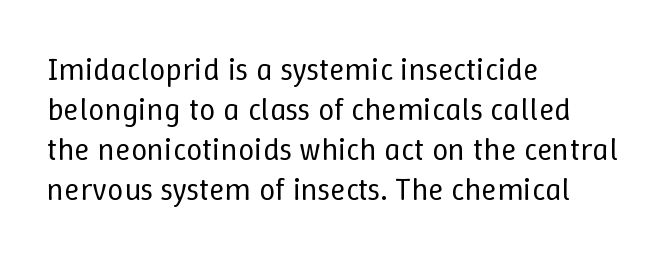
The image shows 32 px regular-weight type, upright; set left-aligned, normal line spacing (1.25x), normal letter spacing, not underlined; low stroke contrast and a medium x-height.
